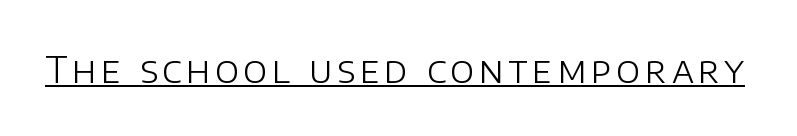
The image shows 36 px light sans-serif type, upright; set underlined; low stroke contrast and a large x-height.
